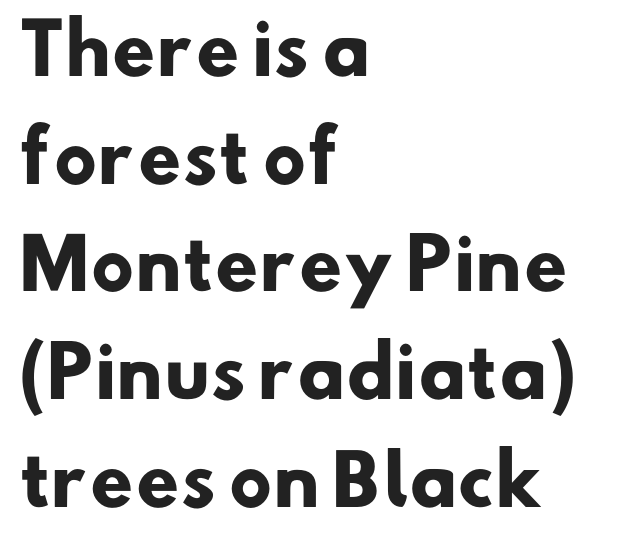
The image shows 69 px heavy sans-serif type; set left-aligned, normal line spacing (1.56x), normal letter spacing, not underlined; low stroke contrast and a small x-height.
